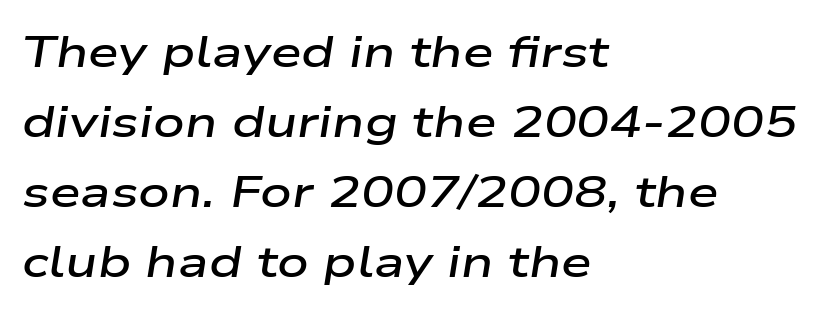
Set as a demibold, roughly 600 on the weight scale. Rule under the text: the space is simply empty. This sample uses an oblique cut, with every glyph tilted off the vertical. The line texture is even and compact thanks to regular tracking. You could not count columns in this text — the font is proportionally spaced. Teacher's note: observe the even left margin — that is flush-left alignment.
